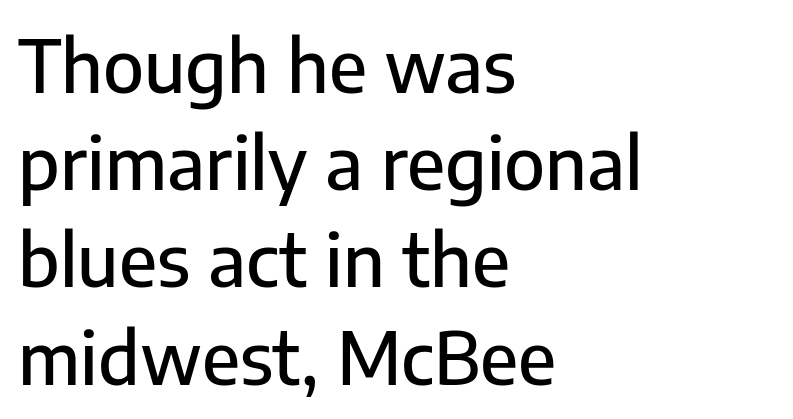
Q: Is the text italic (slanted)? A: No, it is upright.
Q: Is the typeface a serif or a sans-serif typeface? A: Sans-serif.
Q: Is the text underlined? A: No.
Q: How is the paragraph aligned? A: Left-aligned.
Q: Is the spacing between letters normal or unusually wide? A: Normal.
Q: Is the spacing between lines tight, normal or loose? A: Normal.
Q: Width (condensed, normal, or wide)? A: Normal.
Q: Stroke contrast? A: Low.
Q: x-height? A: Medium.
Q: Monospaced? A: No.
